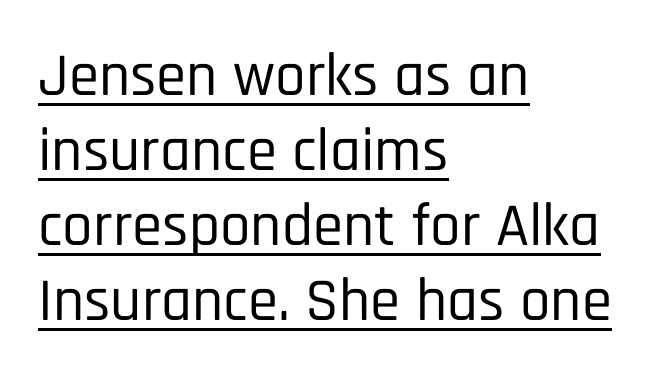
The image shows 61 px condensed sans-serif type, upright; set left-aligned, line spacing 1.23x, normal letter spacing, underlined; low stroke contrast and a large x-height.
